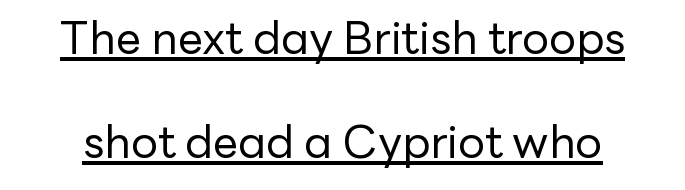
Q: Is the text bold? A: No.
Q: Is the text italic (slanted)? A: No, it is upright.
Q: Is the typeface a serif or a sans-serif typeface? A: Sans-serif.
Q: Is the text underlined? A: Yes.
Q: Is the spacing between letters normal or unusually wide? A: Normal.
Q: Is the spacing between lines tight, normal or loose? A: Loose.
Q: Width (condensed, normal, or wide)? A: Normal.
Q: Stroke contrast? A: Low.
Q: x-height? A: Medium.
Q: Monospaced? A: No.
